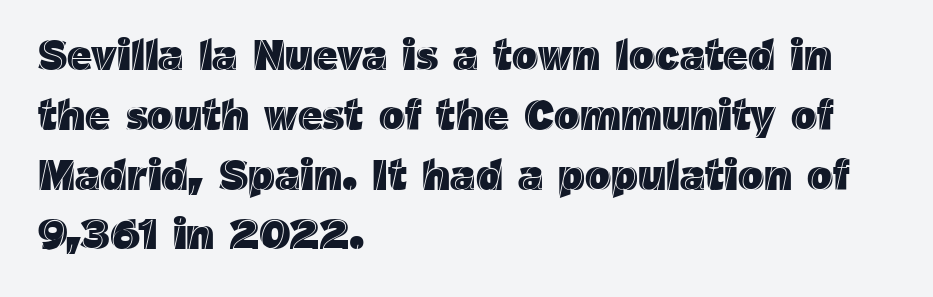
Q: Is the text italic (slanted)? A: No, it is upright.
Q: Is the text underlined? A: No.
Q: How is the paragraph aligned? A: Left-aligned.
Q: Is the spacing between letters normal or unusually wide? A: Normal.
Q: Is the spacing between lines tight, normal or loose? A: Normal.
Q: Width (condensed, normal, or wide)? A: Normal.
Q: x-height? A: Medium.
Q: Monospaced? A: No.
